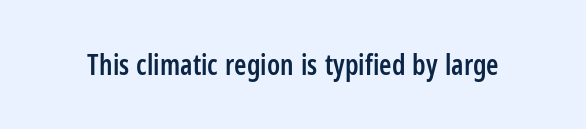
The image shows 28 px semibold, condensed sans-serif type, upright; set normal letter spacing, not underlined; low stroke contrast and a medium x-height.
